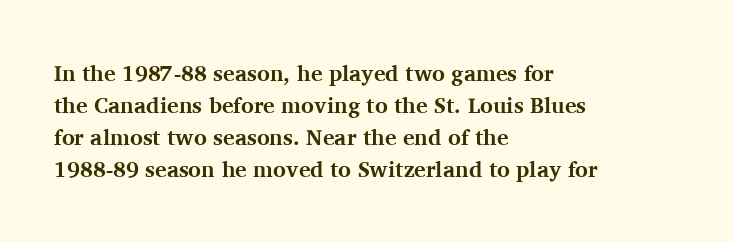
These lines were composed using upright roman letters. Bare-footed words on every line. The vertical gap from one line to the next is medium. Leftover space on each line is placed entirely after the last word. The line texture is even and compact thanks to regular tracking.
